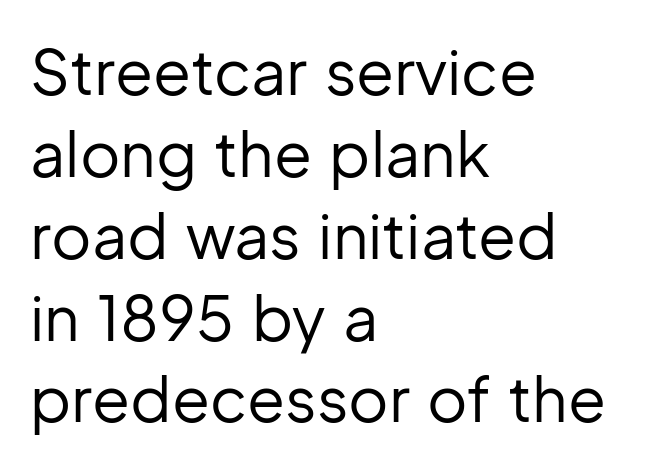
Q: Is the text bold? A: No.
Q: Is the text italic (slanted)? A: No, it is upright.
Q: Is the typeface a serif or a sans-serif typeface? A: Sans-serif.
Q: Is the text underlined? A: No.
Q: How is the paragraph aligned? A: Left-aligned.
Q: Is the spacing between letters normal or unusually wide? A: Normal.
Q: Is the spacing between lines tight, normal or loose? A: Normal.
Q: Width (condensed, normal, or wide)? A: Normal.
Q: Stroke contrast? A: Low.
Q: x-height? A: Medium.
Q: Monospaced? A: No.
